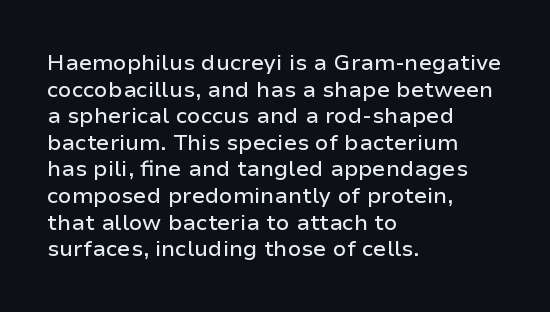
The image shows 22 px text type, upright; set left-aligned, line spacing 1.21x, normal letter spacing, not underlined.
